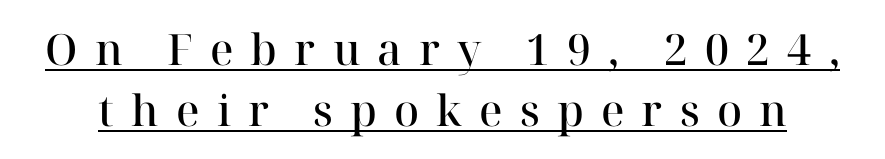
The image shows 43 px semibold serif type, upright; set normal line spacing (1.43x), unusually wide letter spacing (+0.4 em), underlined; high stroke contrast and a medium x-height.
